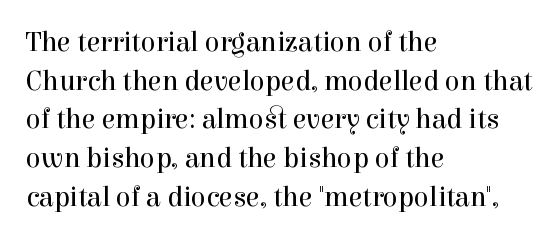
The image shows 28 px regular-weight serif type, upright; set left-aligned, normal line spacing (1.38x), normal letter spacing, not underlined; a medium x-height.
